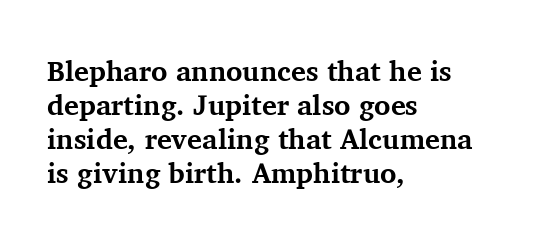
The image shows 28 px bold serif type, upright; set left-aligned, line spacing 1.22x, normal letter spacing, not underlined; medium stroke contrast and a medium x-height.
